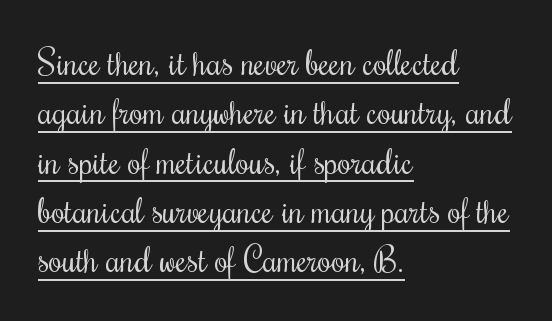
Q: Is the text bold? A: No.
Q: Is the text italic (slanted)? A: Yes.
Q: Is the typeface a serif or a sans-serif typeface? A: Serif.
Q: Is the text underlined? A: Yes.
Q: How is the paragraph aligned? A: Left-aligned.
Q: Is the spacing between letters normal or unusually wide? A: Normal.
Q: Is the spacing between lines tight, normal or loose? A: Normal.
Q: Width (condensed, normal, or wide)? A: Condensed.
Q: Stroke contrast? A: Medium.
Q: x-height? A: Small.
Q: Monospaced? A: No.
